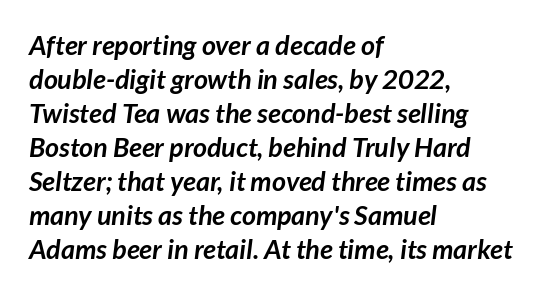
{"bold": "yes", "underline": "no", "align": "left", "line_spacing": "normal", "line_spacing_ratio": 1.26, "letter_spacing": "normal", "letter_spacing_em": 0.0, "glyph_px": 27}
